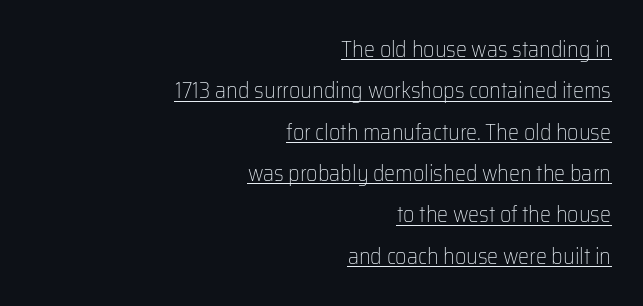
{"italic": "no", "bold": "no", "underline": "yes", "align": "right", "line_spacing_ratio": 1.88, "letter_spacing": "normal", "letter_spacing_em": 0.0, "glyph_px": 22}
